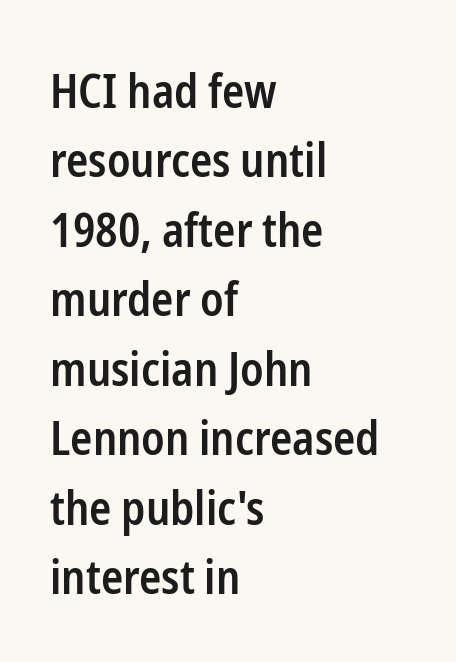
Q: Is the text bold? A: Semi-bold.
Q: Is the text italic (slanted)? A: No, it is upright.
Q: Is the typeface a serif or a sans-serif typeface? A: Sans-serif.
Q: Is the text underlined? A: No.
Q: How is the paragraph aligned? A: Left-aligned.
Q: Is the spacing between letters normal or unusually wide? A: Normal.
Q: Is the spacing between lines tight, normal or loose? A: Normal.
Q: Width (condensed, normal, or wide)? A: Condensed.
Q: Stroke contrast? A: Low.
Q: x-height? A: Medium.
Q: Monospaced? A: No.
